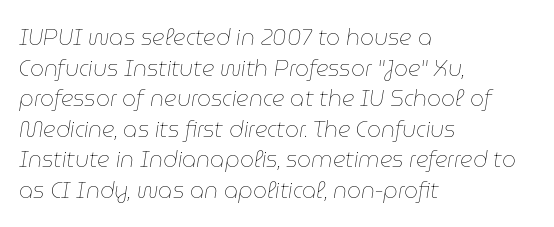
{"italic": "yes", "lean": "right", "slant_degrees": 9, "bold": "no", "underline": "no", "align": "left", "line_spacing": "normal", "line_spacing_ratio": 1.39, "letter_spacing": "normal", "letter_spacing_em": 0.0, "glyph_px": 22}
